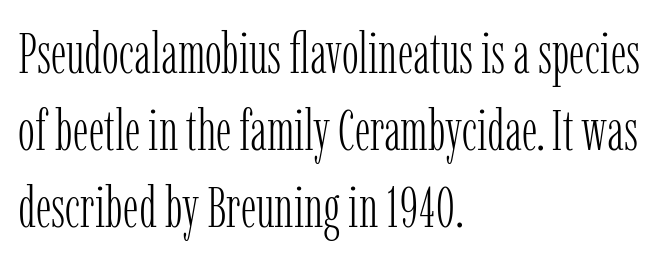
Observe the ordinary spacing: letters are neighbours, not strangers. Letters rest on an invisible, unmarked baseline. In terms of posture, this sample is upright. Where is the straight margin? On the left.
